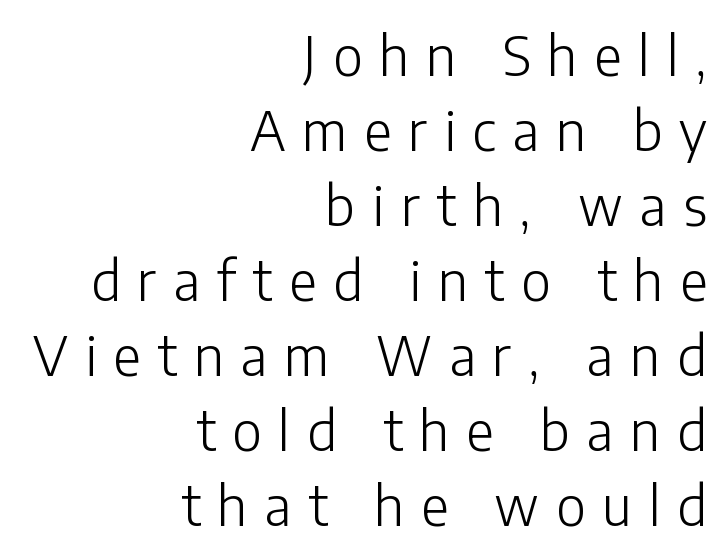
Looks like regular typesetting: each glyph gets only the width it needs. The baseline area is clear. Horizontally, the lines are justified to the trailing edge only. Tracking value appears strongly positive — letters spread wide. Serif or sans? Sans — the stroke terminals are bare. The designer left line spacing at the default.
